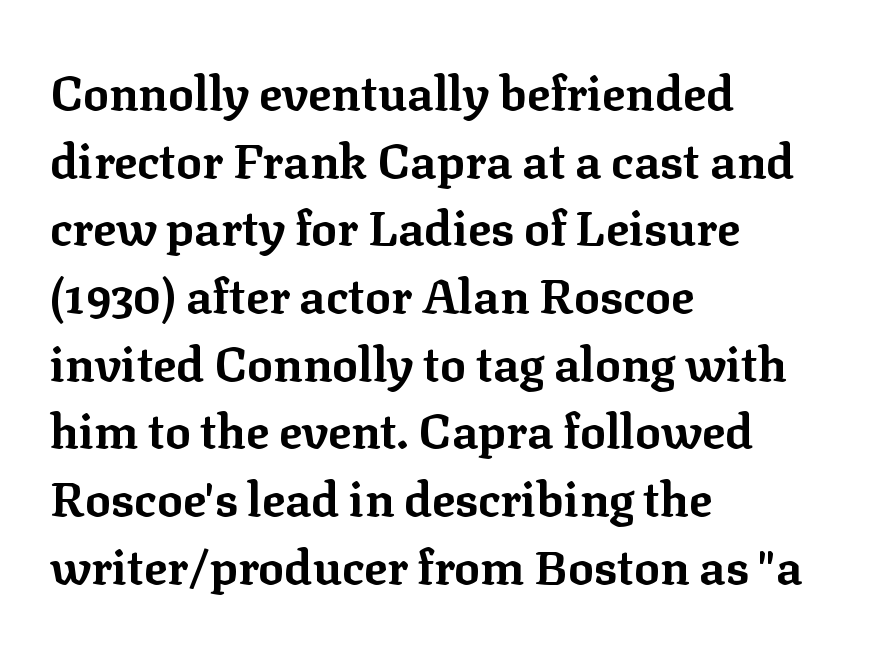
{"serif": "yes", "italic": "no", "bold": "yes", "weight": "bold", "width": "normal", "stroke_contrast": "low", "x_height": "medium", "monospaced": "no", "underline": "no", "align": "left", "line_spacing": "normal", "line_spacing_ratio": 1.41, "letter_spacing": "normal", "letter_spacing_em": 0.0, "glyph_px": 48}
